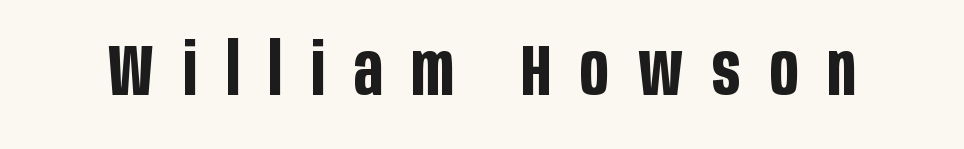
Q: Is the text bold? A: Yes.
Q: Is the text italic (slanted)? A: No, it is upright.
Q: Is the typeface a serif or a sans-serif typeface? A: Sans-serif.
Q: Is the text underlined? A: No.
Q: Is the spacing between letters normal or unusually wide? A: Unusually wide.
Q: Width (condensed, normal, or wide)? A: Condensed.
Q: Stroke contrast? A: Low.
Q: x-height? A: Large.
Q: Monospaced? A: No.
